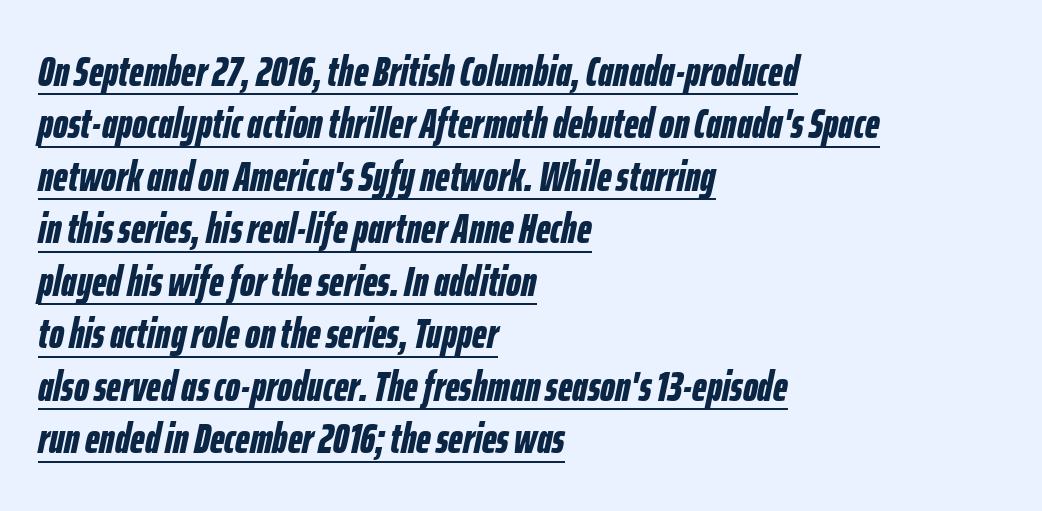
{"italic": "yes", "lean": "right", "slant_degrees": 12, "bold": "yes", "weight": "bold", "width": "condensed", "stroke_contrast": "low", "x_height": "medium", "monospaced": "no", "underline": "yes", "align": "left", "line_spacing": "normal", "line_spacing_ratio": 1.25, "letter_spacing": "normal", "letter_spacing_em": 0.0, "glyph_px": 42}
